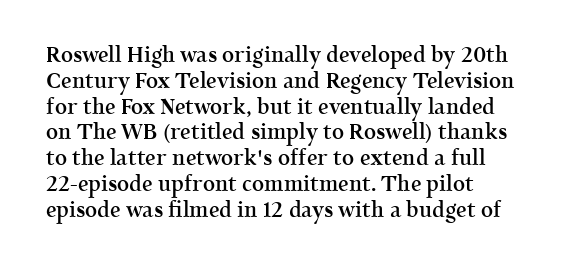
In terms of weight, the rendering is demibold, just under bold. This rendering features lettering with no underline. You can tell it's not italic because the verticals are truly vertical. Glyph-to-glyph distance matches everyday printed text.
